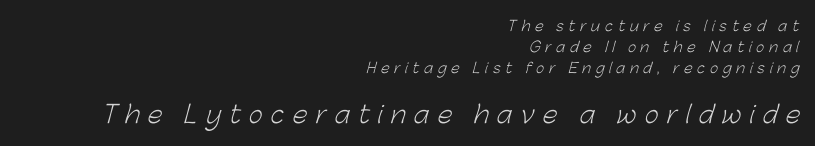
{"bold": "no", "underline": "no", "align": "right", "line_spacing": "normal", "line_spacing_ratio": 1.49, "letter_spacing": "wide", "letter_spacing_em": 0.34, "larger_block": "second", "size_ratio": 1.71, "glyph_px": 24}
